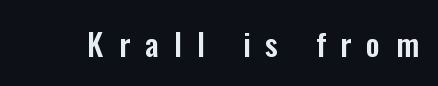
The image shows 31 px condensed sans-serif type, upright; set unusually wide letter spacing (+0.49 em), not underlined; low stroke contrast and a medium x-height.
